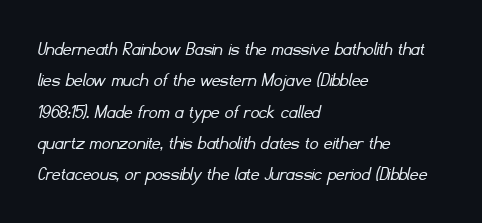
The image shows 21 px text type; set left-aligned, normal line spacing (1.49x), normal letter spacing, not underlined.
